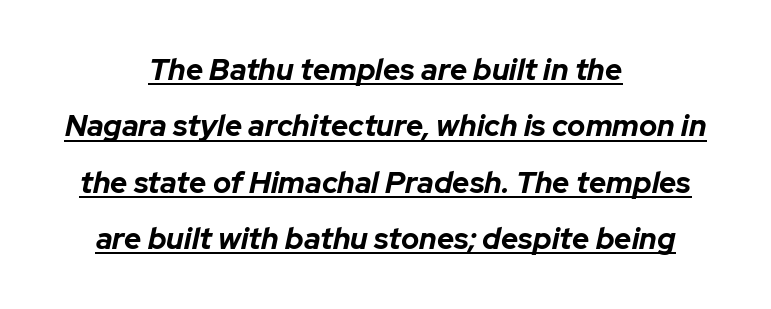
Q: Is the text bold? A: Yes.
Q: Is the text italic (slanted)? A: Yes, it leans right by about 12 degrees.
Q: Is the text underlined? A: Yes.
Q: How is the paragraph aligned? A: Centered.
Q: Is the spacing between letters normal or unusually wide? A: Normal.
Q: Width (condensed, normal, or wide)? A: Normal.
Q: Stroke contrast? A: Low.
Q: x-height? A: Medium.
Q: Monospaced? A: No.
